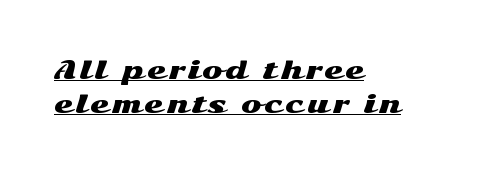
The image shows 24 px text type; set left-aligned, normal line spacing (1.42x), underlined.
